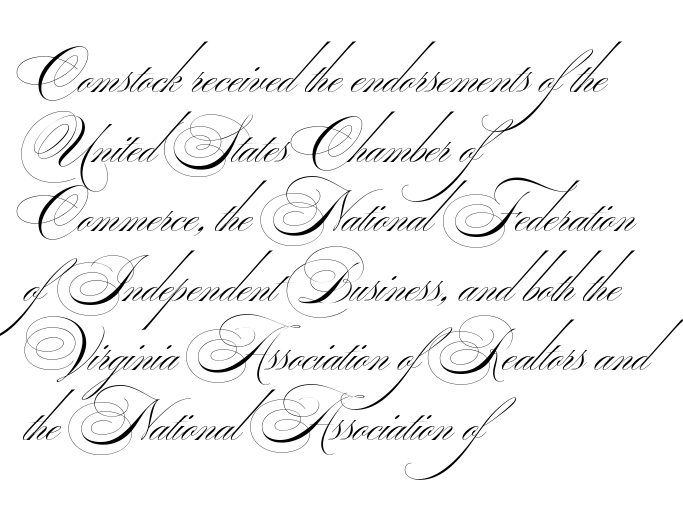
Q: Is the text bold? A: No.
Q: Is the typeface a serif or a sans-serif typeface? A: Sans-serif.
Q: Is the text underlined? A: No.
Q: How is the paragraph aligned? A: Left-aligned.
Q: Is the spacing between letters normal or unusually wide? A: Normal.
Q: Width (condensed, normal, or wide)? A: Wide.
Q: Stroke contrast? A: Medium.
Q: Monospaced? A: No.
